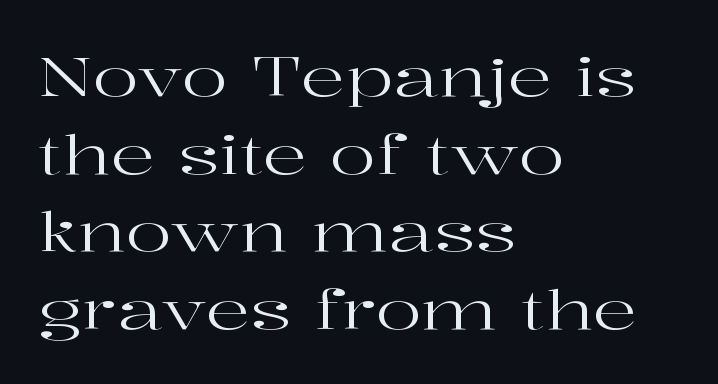
The horizontal fit of the characters is conventional and even. If you drew a line through each stem, it would be perfectly vertical. The ragged edge is on the right, which tells us the setting is flush left. The font family rendered here belongs to the serif group.
